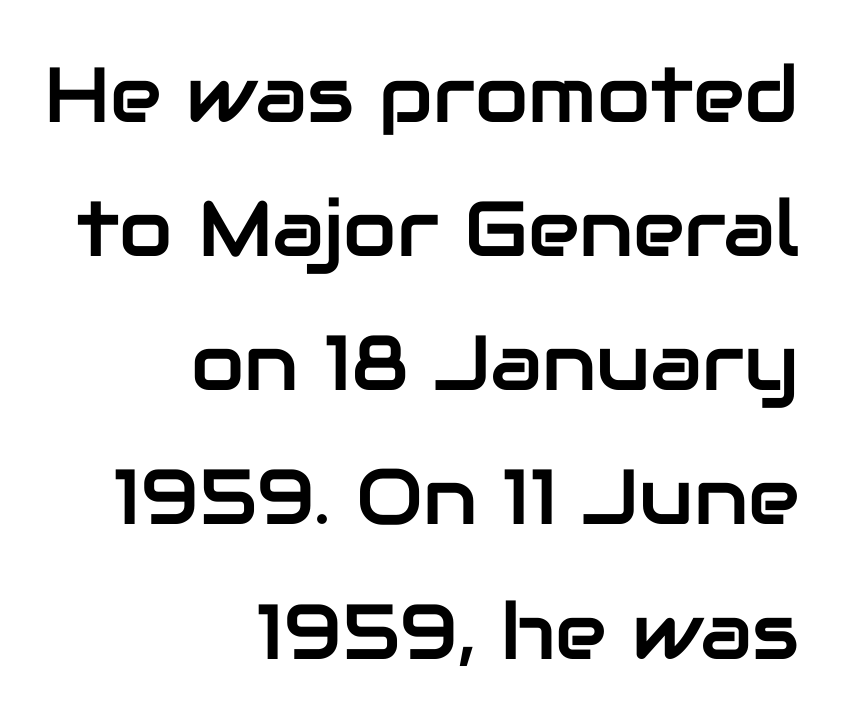
The image shows 78 px sans-serif type, upright; set right-aligned, line spacing 1.72x, normal letter spacing, not underlined; low stroke contrast and a medium x-height.
